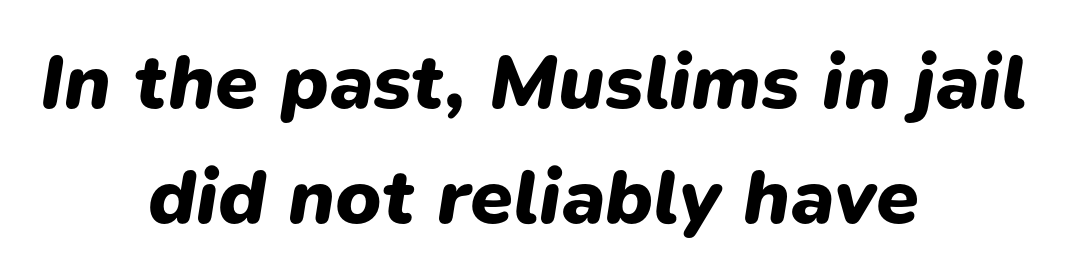
Q: Is the text bold? A: Yes.
Q: Is the text italic (slanted)? A: Yes, it leans right by about 9 degrees.
Q: Is the text underlined? A: No.
Q: How is the paragraph aligned? A: Centered.
Q: Is the spacing between letters normal or unusually wide? A: Normal.
Q: Is the spacing between lines tight, normal or loose? A: Normal.
Q: Width (condensed, normal, or wide)? A: Normal.
Q: Stroke contrast? A: Low.
Q: x-height? A: Medium.
Q: Monospaced? A: No.
